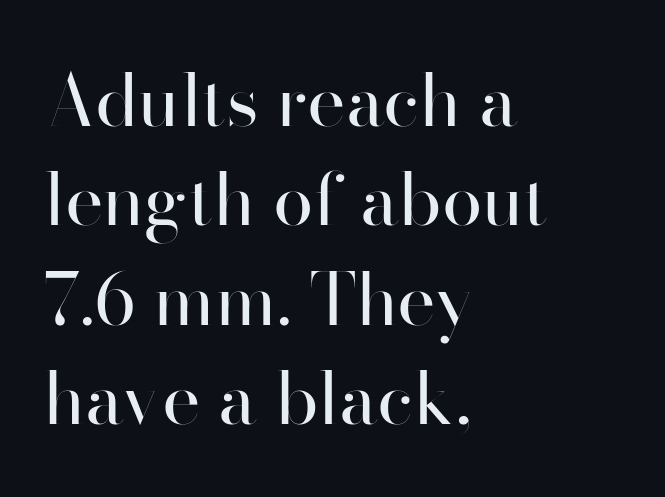
Q: Is the text bold? A: No.
Q: Is the text italic (slanted)? A: No, it is upright.
Q: Is the typeface a serif or a sans-serif typeface? A: Sans-serif.
Q: Is the text underlined? A: No.
Q: How is the paragraph aligned? A: Left-aligned.
Q: Is the spacing between letters normal or unusually wide? A: Normal.
Q: Is the spacing between lines tight, normal or loose? A: Normal.
Q: Width (condensed, normal, or wide)? A: Normal.
Q: Stroke contrast? A: High.
Q: x-height? A: Small.
Q: Monospaced? A: No.
